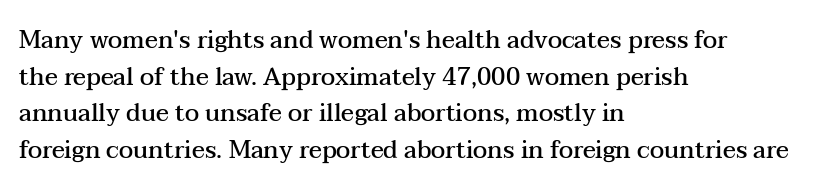
If you drew a line through each stem, it would be perfectly vertical. Each line starts at the same left margin while the right side varies. The string is rendered with underlining switched off. In terms of weight, the rendering is demibold, just under bold.
